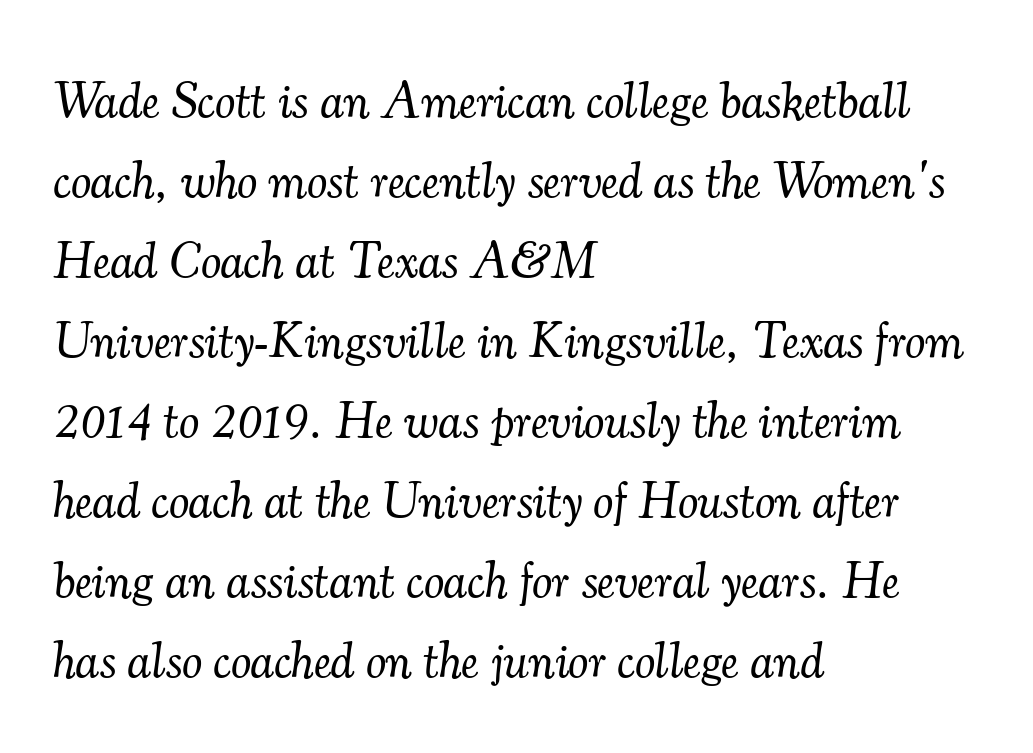
The image shows 51 px light serif type, italic (leaning right); set left-aligned, normal line spacing (1.57x), normal letter spacing, not underlined; medium stroke contrast and a small x-height.
